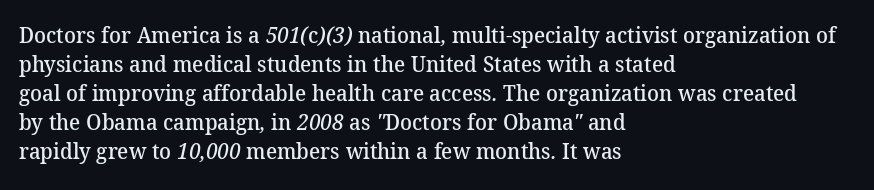
The image shows 22 px text type; set left-aligned, normal line spacing (1.32x), normal letter spacing, not underlined.
